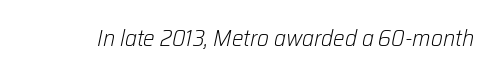
{"italic": "yes", "lean": "right", "slant_degrees": 12, "bold": "no", "underline": "no", "letter_spacing": "normal", "letter_spacing_em": 0.0, "glyph_px": 23}
